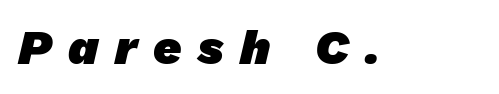
The image shows 49 px heavy sans-serif type; set unusually wide letter spacing (+0.33 em), not underlined; low stroke contrast and a medium x-height.
